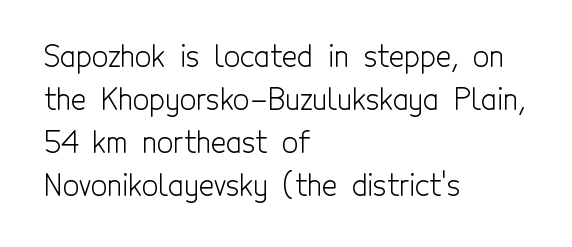
{"serif": "no", "italic": "no", "bold": "no", "weight": "light", "width": "condensed", "x_height": "medium", "monospaced": "no", "underline": "no", "align": "left", "line_spacing": "normal", "line_spacing_ratio": 1.48, "letter_spacing": "normal", "letter_spacing_em": 0.0, "glyph_px": 29}
